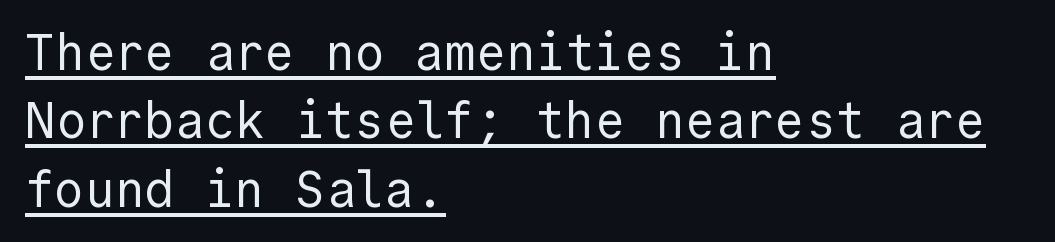
The image shows 50 px regular-weight sans-serif type, upright; set left-aligned, normal line spacing (1.37x), normal letter spacing, underlined; a medium x-height.
